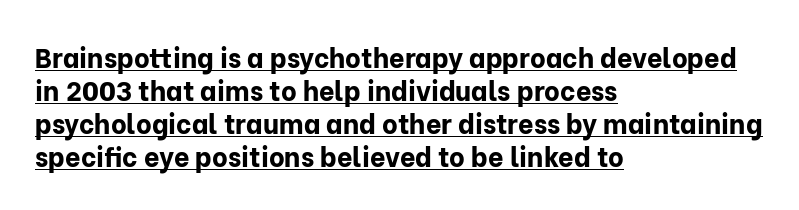
The image shows 27 px bold type, upright; set left-aligned, line spacing 1.22x, normal letter spacing, underlined.
